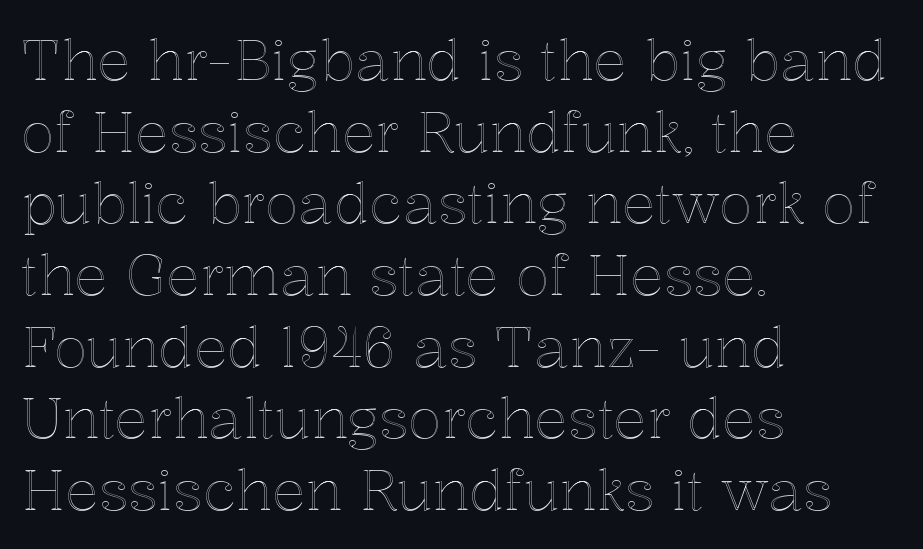
The image shows 56 px text type, upright; set left-aligned, normal line spacing (1.28x), normal letter spacing, not underlined; a medium x-height.
